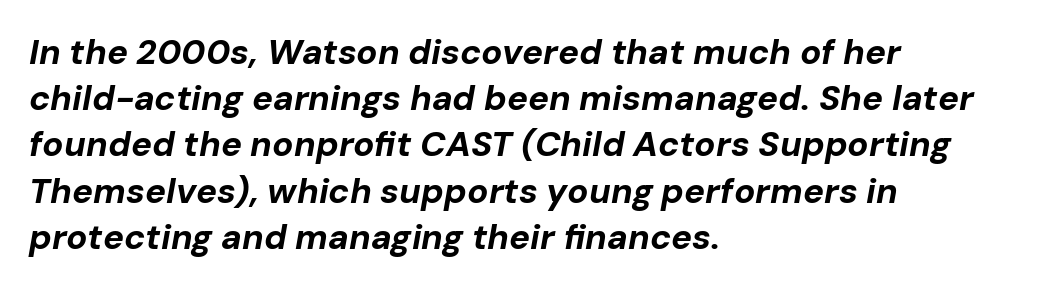
The image shows 35 px bold type, italic (leaning right); set left-aligned, normal line spacing (1.32x), normal letter spacing, not underlined; low stroke contrast and a medium x-height.
